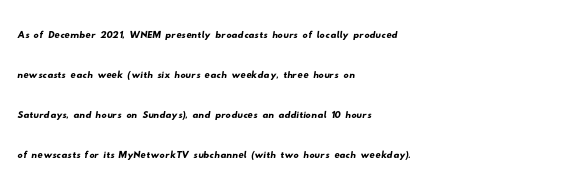
{"underline": "no", "align": "left", "line_spacing": "normal", "line_spacing_ratio": 1.54, "letter_spacing": "normal", "letter_spacing_em": 0.0, "glyph_px": 26}
